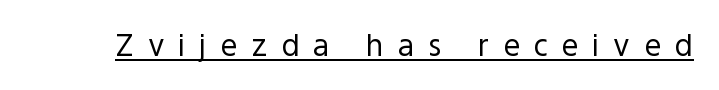
The image shows 30 px regular-weight sans-serif type, upright; set unusually wide letter spacing (+0.46 em), underlined; a medium x-height.
